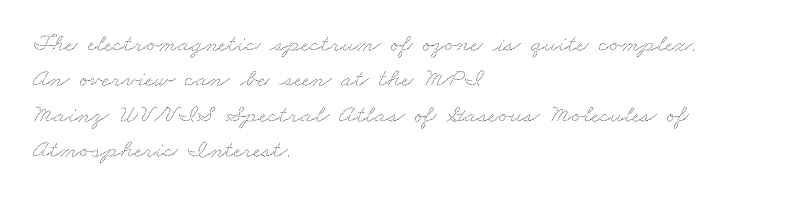
{"underline": "no", "align": "left", "line_spacing": "normal", "line_spacing_ratio": 1.36, "letter_spacing": "normal", "letter_spacing_em": 0.0, "glyph_px": 26}
